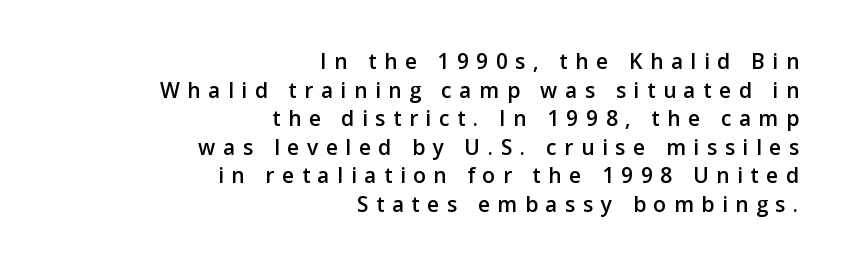
The image shows 21 px text type, upright; set right-aligned, normal line spacing (1.36x), unusually wide letter spacing (+0.36 em), not underlined.
